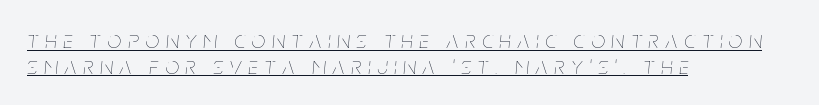
{"italic": "yes", "lean": "right", "slant_degrees": 5, "bold": "no", "underline": "yes", "align": "left", "line_spacing": "tight", "line_spacing_ratio": 1.07, "letter_spacing": "wide", "letter_spacing_em": 0.29, "glyph_px": 24}
